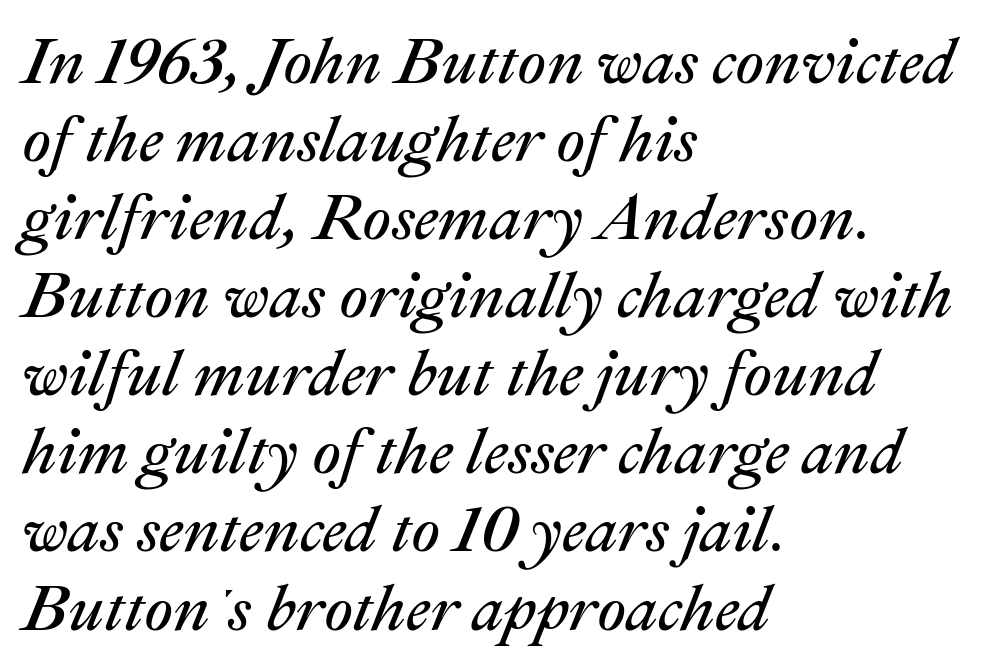
{"italic": "yes", "lean": "right", "slant_degrees": 22, "bold": "no", "weight": "regular", "width": "normal", "stroke_contrast": "medium", "x_height": "medium", "monospaced": "no", "underline": "no", "align": "left", "line_spacing_ratio": 1.22, "letter_spacing": "normal", "letter_spacing_em": 0.0, "glyph_px": 64}
